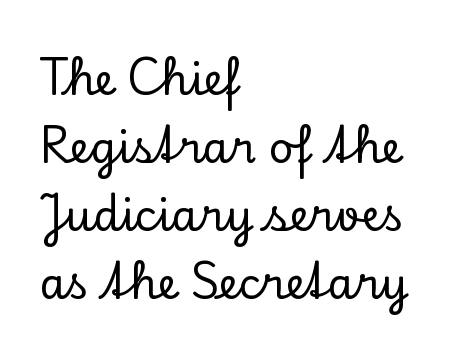
Q: Is the text italic (slanted)? A: No, it is upright.
Q: Is the text underlined? A: No.
Q: How is the paragraph aligned? A: Left-aligned.
Q: Is the spacing between letters normal or unusually wide? A: Normal.
Q: Is the spacing between lines tight, normal or loose? A: Normal.
Q: Width (condensed, normal, or wide)? A: Normal.
Q: Stroke contrast? A: Low.
Q: x-height? A: Small.
Q: Monospaced? A: No.
